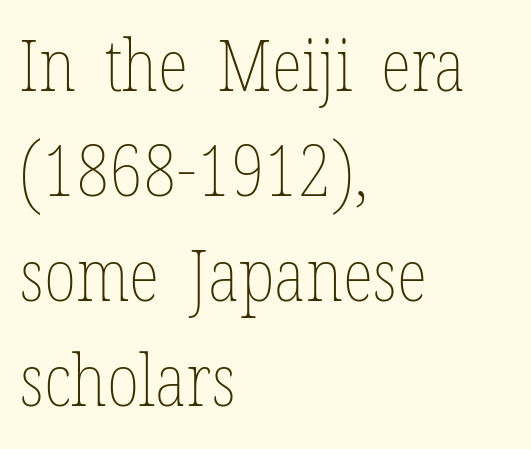
The image shows 72 px thin, condensed type, upright; set left-aligned, normal line spacing (1.46x), normal letter spacing, not underlined; low stroke contrast and a medium x-height.
